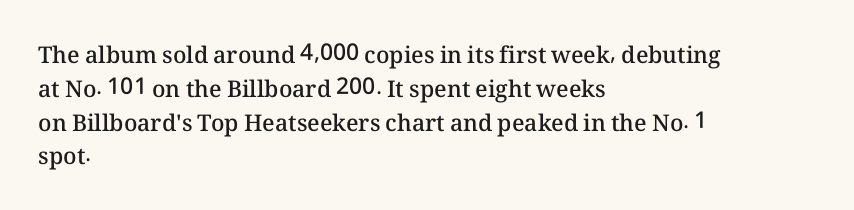
Q: Is the text bold? A: Semi-bold.
Q: Is the text italic (slanted)? A: No, it is upright.
Q: Is the text underlined? A: No.
Q: How is the paragraph aligned? A: Left-aligned.
Q: Is the spacing between letters normal or unusually wide? A: Normal.
Q: Is the spacing between lines tight, normal or loose? A: Normal.
